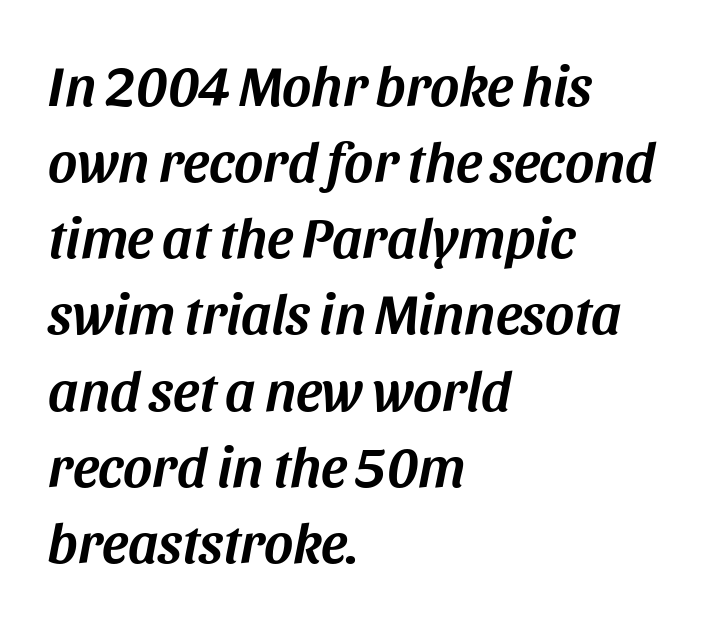
Q: Is the text italic (slanted)? A: Yes, it leans right by about 11 degrees.
Q: Is the text underlined? A: No.
Q: How is the paragraph aligned? A: Left-aligned.
Q: Is the spacing between letters normal or unusually wide? A: Normal.
Q: Is the spacing between lines tight, normal or loose? A: Normal.
Q: Width (condensed, normal, or wide)? A: Normal.
Q: Stroke contrast? A: Medium.
Q: x-height? A: Large.
Q: Monospaced? A: No.
